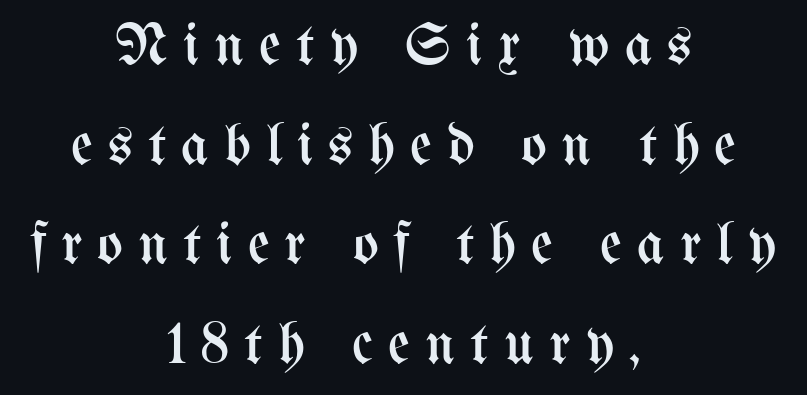
{"italic": "no", "bold": "no", "weight": "regular", "width": "condensed", "stroke_contrast": "medium", "x_height": "medium", "monospaced": "no", "underline": "no", "align": "center", "line_spacing": "normal", "line_spacing_ratio": 1.66, "letter_spacing": "wide", "letter_spacing_em": 0.25, "glyph_px": 60}
